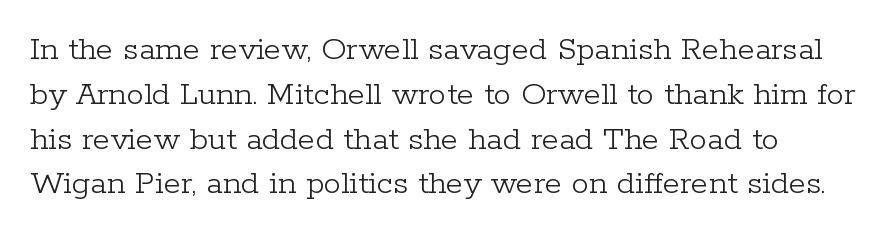
The image shows 35 px light serif type, upright; set left-aligned, normal line spacing (1.28x), normal letter spacing, not underlined; low stroke contrast and a medium x-height.
